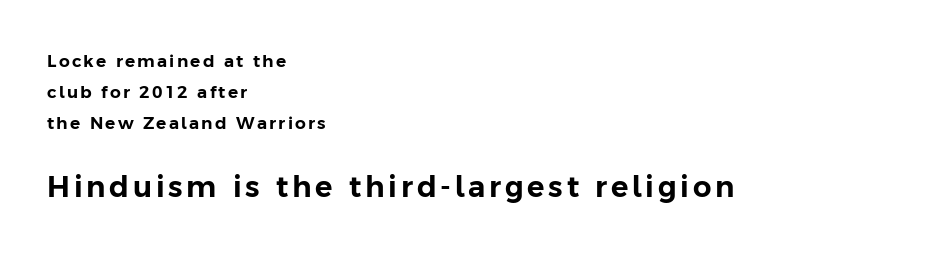
The image shows 29 px sans-serif type, upright; set left-aligned, line spacing 1.82x, not underlined; the second (bottom) block is 1.71x larger; low stroke contrast and a medium x-height.
